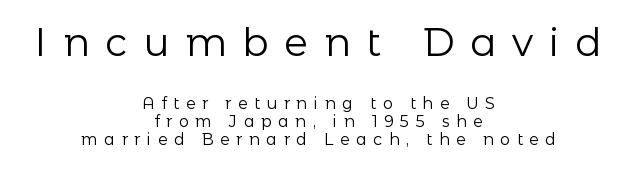
{"serif": "no", "italic": "no", "bold": "no", "weight": "regular", "width": "normal", "stroke_contrast": "low", "x_height": "medium", "monospaced": "no", "underline": "no", "align": "center", "line_spacing": "tight", "line_spacing_ratio": 1.13, "letter_spacing": "wide", "letter_spacing_em": 0.4, "larger_block": "first", "size_ratio": 2.44, "glyph_px": 39}
